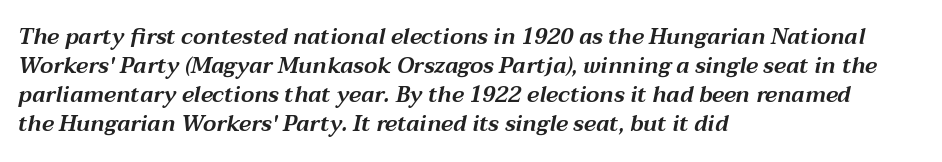
Caption: multi-line text, flush left, ragged right. One glance says typical: line gaps are just what's usual. Anything drawn beneath the words? Only blank space. The type is set solid horizontally, with unmodified tracking. Slanted lettering throughout.
